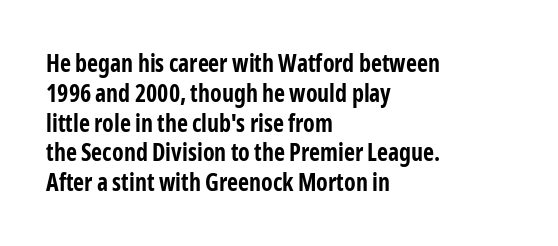
{"italic": "no", "bold": "yes", "underline": "no", "align": "left", "line_spacing_ratio": 1.24, "letter_spacing": "normal", "letter_spacing_em": 0.0, "glyph_px": 24}
